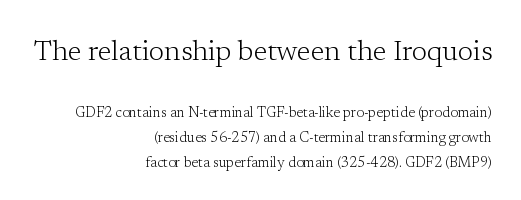
{"serif": "yes", "italic": "no", "bold": "no", "weight": "light", "width": "normal", "stroke_contrast": "low", "x_height": "medium", "monospaced": "no", "underline": "no", "align": "right", "line_spacing_ratio": 1.77, "letter_spacing": "normal", "letter_spacing_em": 0.0, "larger_block": "first", "size_ratio": 2.0, "glyph_px": 28}
